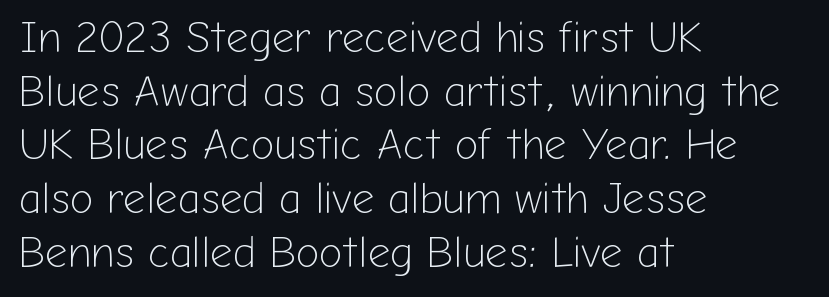
Q: Is the text bold? A: No.
Q: Is the text italic (slanted)? A: No, it is upright.
Q: Is the typeface a serif or a sans-serif typeface? A: Sans-serif.
Q: Is the text underlined? A: No.
Q: How is the paragraph aligned? A: Left-aligned.
Q: Is the spacing between letters normal or unusually wide? A: Normal.
Q: Width (condensed, normal, or wide)? A: Normal.
Q: Stroke contrast? A: Low.
Q: x-height? A: Medium.
Q: Monospaced? A: No.
